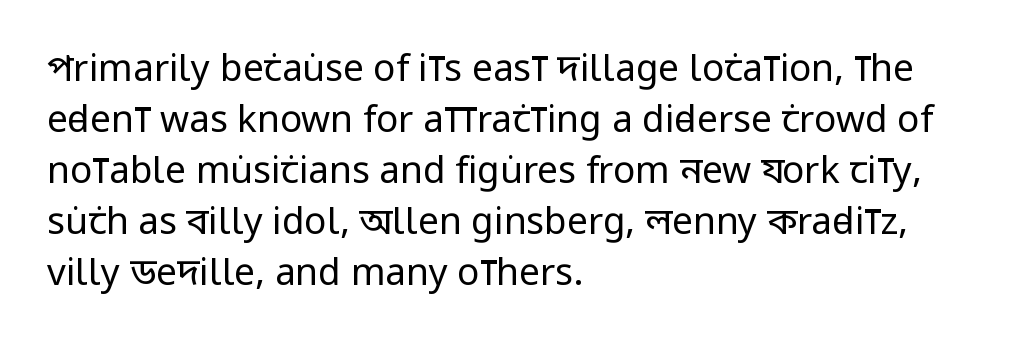
Q: Is the text bold? A: No.
Q: Is the text italic (slanted)? A: No, it is upright.
Q: Is the typeface a serif or a sans-serif typeface? A: Sans-serif.
Q: Is the text underlined? A: No.
Q: How is the paragraph aligned? A: Left-aligned.
Q: Is the spacing between letters normal or unusually wide? A: Normal.
Q: Is the spacing between lines tight, normal or loose? A: Normal.
Q: Width (condensed, normal, or wide)? A: Condensed.
Q: Stroke contrast? A: Low.
Q: x-height? A: Large.
Q: Monospaced? A: No.
